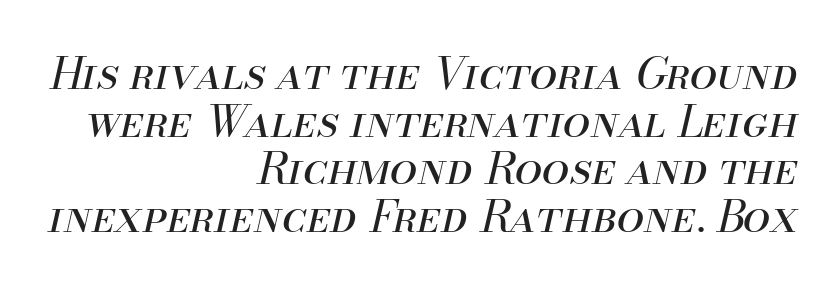
The passage is arranged like a letterhead date or caption credit — flush right. The text carries the slant typical of an italic or oblique font. Think standard paragraph weight, or any step lighter than that. Proportional: the letters do not fall into vertical columns. This rendering features lettering with no underline. The block of text is dense from top to bottom, with scant space between rows.
